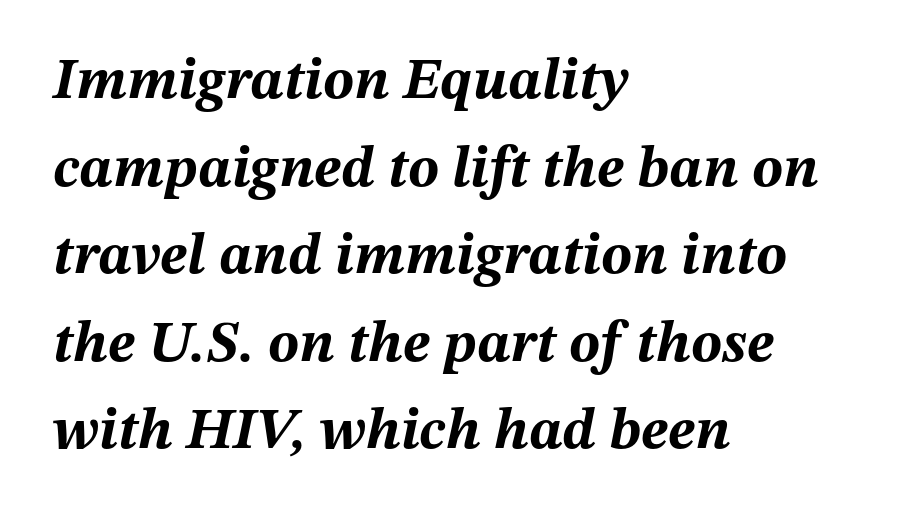
Q: Is the text bold? A: Yes.
Q: Is the text italic (slanted)? A: Yes, it leans right by about 12 degrees.
Q: Is the text underlined? A: No.
Q: How is the paragraph aligned? A: Left-aligned.
Q: Is the spacing between letters normal or unusually wide? A: Normal.
Q: Is the spacing between lines tight, normal or loose? A: Normal.
Q: Width (condensed, normal, or wide)? A: Normal.
Q: Stroke contrast? A: Medium.
Q: x-height? A: Medium.
Q: Monospaced? A: No.
